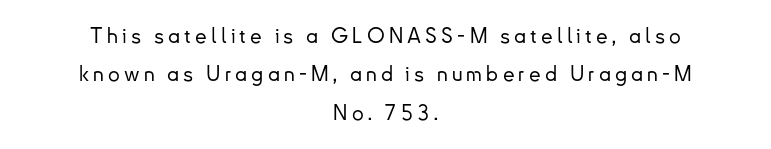
This sample uses an upright cut, with every glyph sitting square on the baseline. These lines have a slow, spaced-out rhythm from letter to letter. Glance below the letters and you will spot only blank space. One-word summary of the alignment: center.
